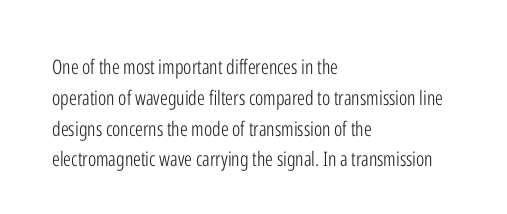
{"italic": "no", "bold": "no", "underline": "no", "align": "left", "line_spacing": "normal", "line_spacing_ratio": 1.54, "letter_spacing": "normal", "letter_spacing_em": 0.0, "glyph_px": 20}
